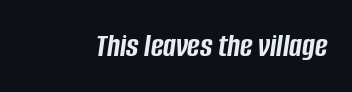
The whole block is typeset with a tilt. Only glyphs here, with clear space below each row. The gaps between neighbouring characters are ordinary and unremarkable. Look at the stroke-to-counter ratio: heavy, a bold. You could not count columns in this text — the font is proportionally spaced.
